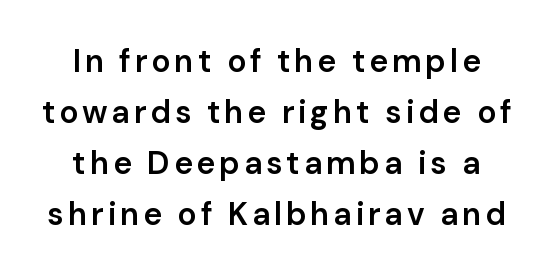
Summary of weight: moderately heavy, a semibold. The glyphs are unaccompanied by any horizontal stroke below them. A typesetter would mark this as roman, not italic. Compared with typical paragraphs, the rows here are spaced about the same. The rendering uses natural spacing where letterforms have individual widths. Regarding serifs, this sample does without them.
